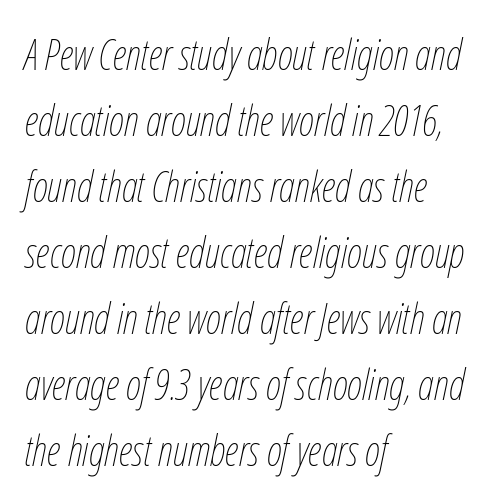
{"italic": "yes", "lean": "right", "slant_degrees": 12, "bold": "no", "weight": "thin", "width": "condensed", "stroke_contrast": "low", "x_height": "medium", "monospaced": "no", "underline": "no", "align": "left", "line_spacing": "normal", "line_spacing_ratio": 1.57, "letter_spacing": "normal", "letter_spacing_em": 0.0, "glyph_px": 42}
